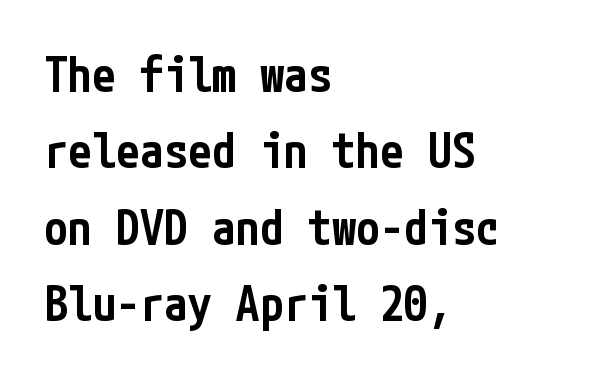
{"serif": "no", "italic": "no", "bold": "semi", "weight": "semibold", "width": "condensed", "stroke_contrast": "low", "x_height": "medium", "underline": "no", "align": "left", "line_spacing": "normal", "line_spacing_ratio": 1.59, "letter_spacing": "normal", "letter_spacing_em": 0.0, "glyph_px": 48}
